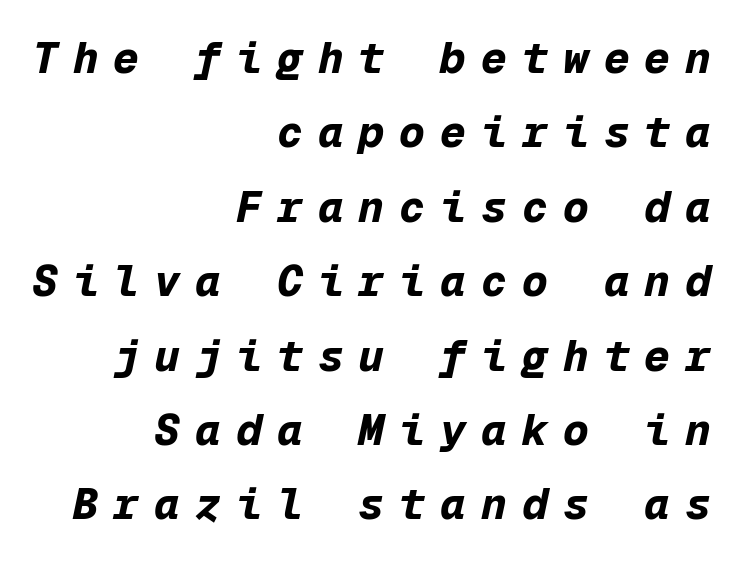
{"italic": "yes", "lean": "right", "slant_degrees": 12, "bold": "yes", "weight": "bold", "width": "normal", "stroke_contrast": "low", "x_height": "medium", "monospaced": "yes", "underline": "no", "align": "right", "line_spacing_ratio": 1.73, "letter_spacing": "wide", "letter_spacing_em": 0.35, "glyph_px": 43}
